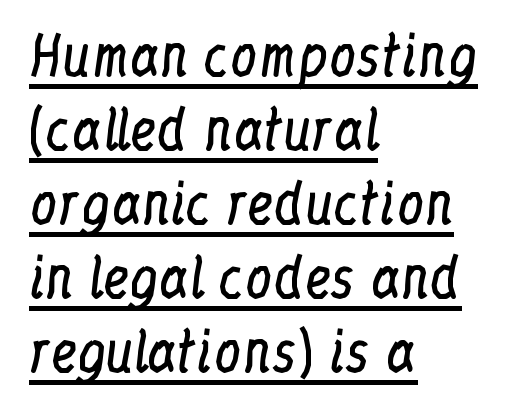
The image shows 54 px regular-weight, condensed serif type; set left-aligned, normal line spacing (1.37x), normal letter spacing, underlined; low stroke contrast and a medium x-height.
